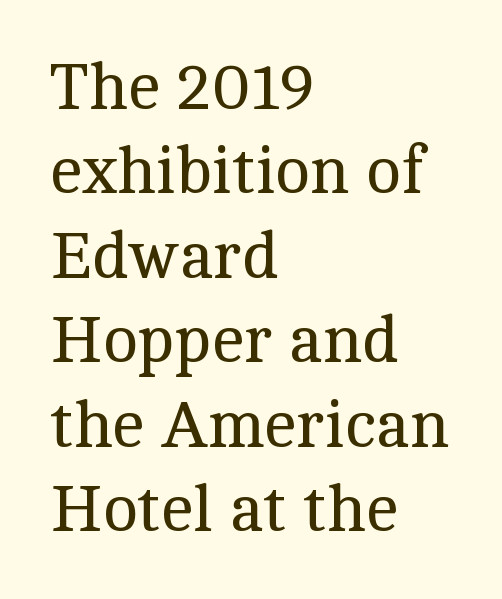
Underlining? Definitely not there. Looks like regular typesetting: each glyph gets only the width it needs. Heft: none added — not bold. Evenly set lines give the paragraph a standard silhouette.
